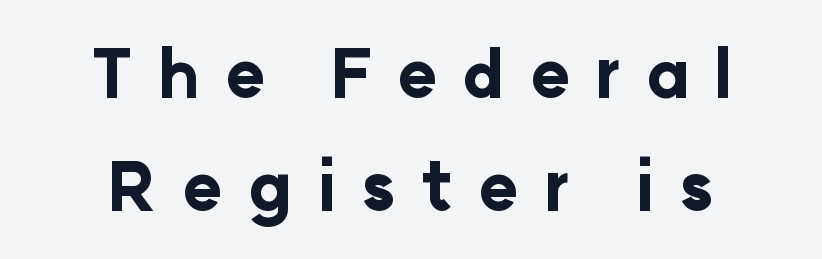
Thick stems and heavy bowls — unmistakably bold. Words appear elongated and porous because spacing is wide. This sample has the flowing, uneven cadence of proportional lettering. The axis of the letterforms is exactly vertical. A bare baseline throughout the passage.
